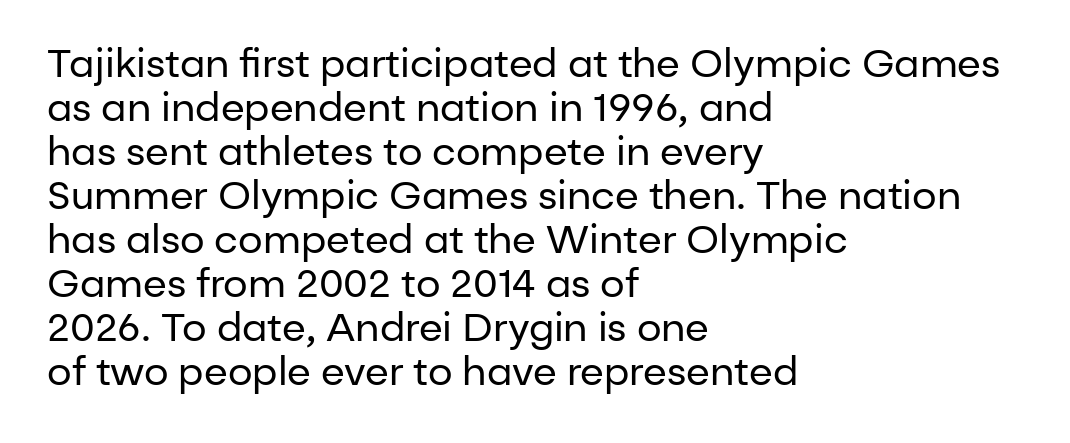
Q: Is the text bold? A: No.
Q: Is the text italic (slanted)? A: No, it is upright.
Q: Is the typeface a serif or a sans-serif typeface? A: Sans-serif.
Q: Is the text underlined? A: No.
Q: How is the paragraph aligned? A: Left-aligned.
Q: Is the spacing between letters normal or unusually wide? A: Normal.
Q: Is the spacing between lines tight, normal or loose? A: Tight.
Q: Width (condensed, normal, or wide)? A: Normal.
Q: Stroke contrast? A: Low.
Q: x-height? A: Medium.
Q: Monospaced? A: No.
